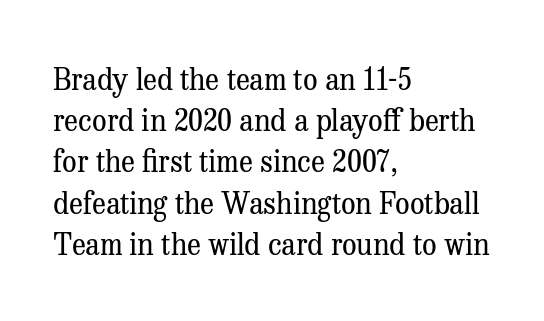
Bare-footed words on every line. The weight would be labelled regular, book, light, or lighter still. The type is set solid horizontally, with unmodified tracking. This sample uses an upright cut, with every glyph sitting square on the baseline. These lines are rendered in a variable-pitch font. Reading down the column, the eye jumps a familiar distance to each next line.
